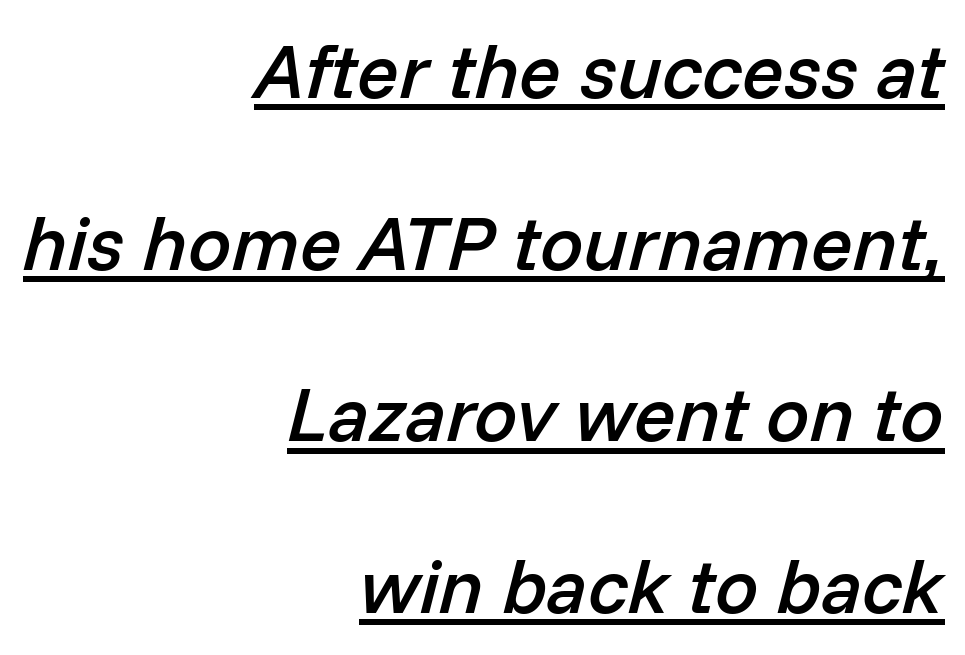
Does the leading feel generous? Absolutely, it's lavish. Does the copy run flush right? Yes — the right margin is perfectly even. The gaps between neighbouring characters are ordinary and unremarkable. The rendering applies a slant to the glyphs.
